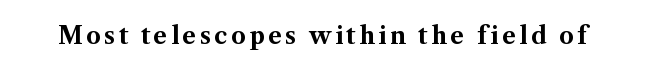
Q: Is the text bold? A: Yes.
Q: Is the text italic (slanted)? A: No, it is upright.
Q: Is the text underlined? A: No.
